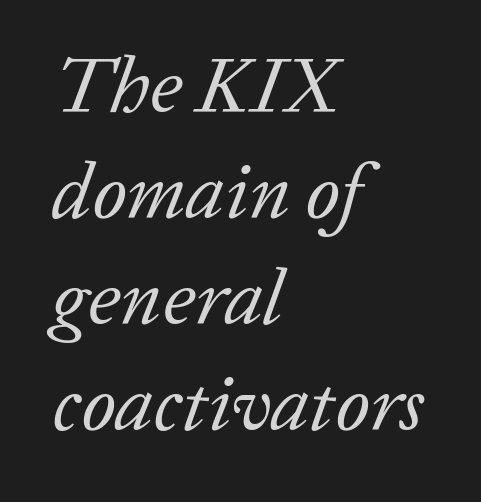
Q: Is the text bold? A: No.
Q: Is the text italic (slanted)? A: Yes, it leans right by about 20 degrees.
Q: Is the typeface a serif or a sans-serif typeface? A: Serif.
Q: Is the text underlined? A: No.
Q: How is the paragraph aligned? A: Left-aligned.
Q: Is the spacing between letters normal or unusually wide? A: Normal.
Q: Is the spacing between lines tight, normal or loose? A: Normal.
Q: Width (condensed, normal, or wide)? A: Normal.
Q: Stroke contrast? A: Low.
Q: x-height? A: Medium.
Q: Monospaced? A: No.
